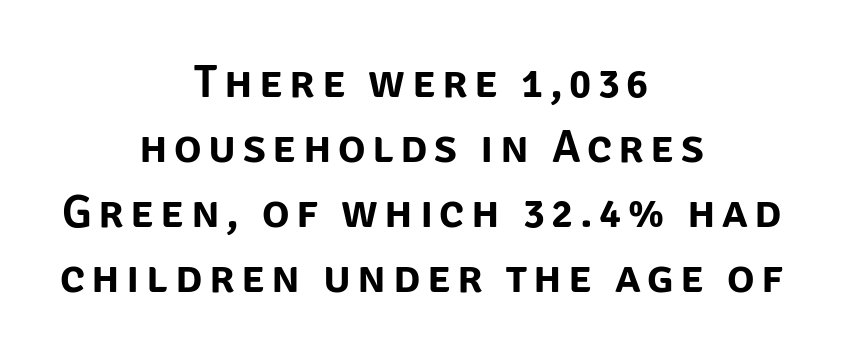
Q: Is the text italic (slanted)? A: No, it is upright.
Q: Is the typeface a serif or a sans-serif typeface? A: Sans-serif.
Q: Is the text underlined? A: No.
Q: How is the paragraph aligned? A: Centered.
Q: Is the spacing between lines tight, normal or loose? A: Normal.
Q: Width (condensed, normal, or wide)? A: Normal.
Q: Stroke contrast? A: Low.
Q: x-height? A: Large.
Q: Monospaced? A: No.
